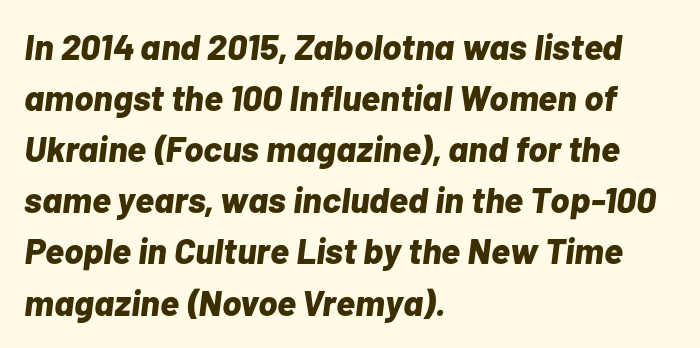
The image shows 36 px bold type, italic (leaning right); set left-aligned, normal line spacing (1.42x), normal letter spacing, not underlined; low stroke contrast and a medium x-height.
